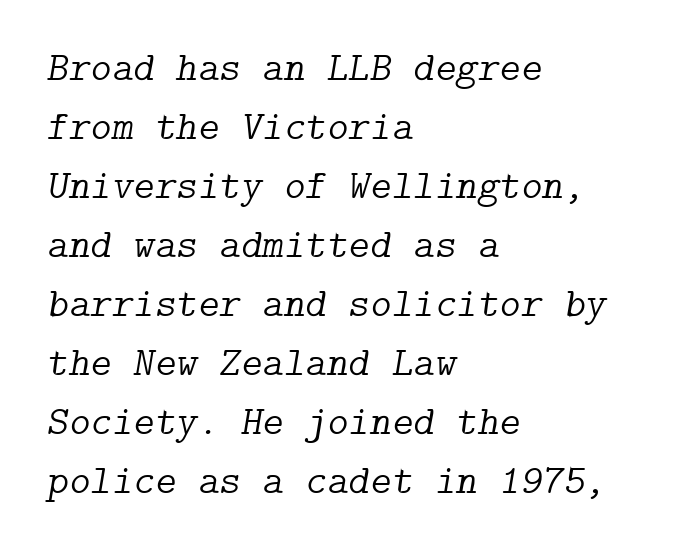
Q: Is the text bold? A: No.
Q: Is the text italic (slanted)? A: Yes, it leans right by about 9 degrees.
Q: Is the typeface a serif or a sans-serif typeface? A: Serif.
Q: Is the text underlined? A: No.
Q: How is the paragraph aligned? A: Left-aligned.
Q: Is the spacing between letters normal or unusually wide? A: Normal.
Q: Is the spacing between lines tight, normal or loose? A: Normal.
Q: Width (condensed, normal, or wide)? A: Normal.
Q: Stroke contrast? A: Low.
Q: x-height? A: Medium.
